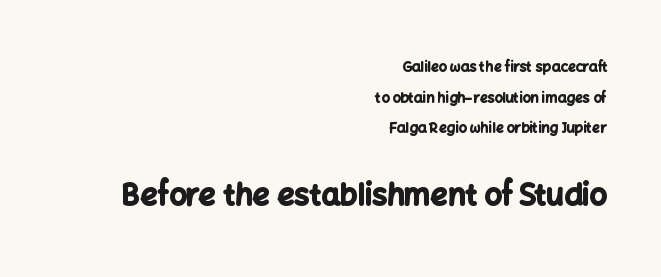
{"serif": "no", "italic": "no", "bold": "yes", "weight": "bold", "width": "normal", "stroke_contrast": "low", "x_height": "medium", "monospaced": "no", "underline": "no", "align": "right", "line_spacing": "loose", "line_spacing_ratio": 2.18, "letter_spacing": "normal", "letter_spacing_em": 0.0, "larger_block": "second", "size_ratio": 2.14, "glyph_px": 30}
